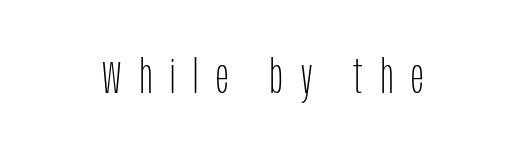
The image shows 47 px thin, condensed sans-serif type, upright; set unusually wide letter spacing (+0.38 em), not underlined; low stroke contrast and a large x-height.
